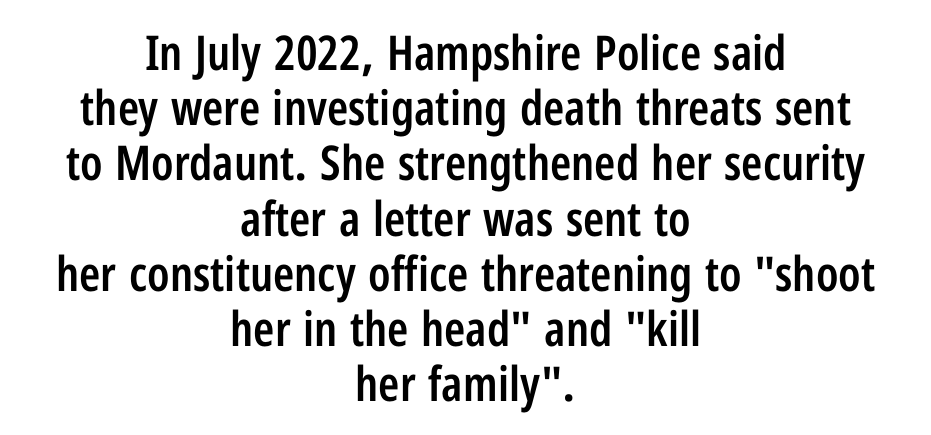
{"serif": "no", "italic": "no", "bold": "semi", "weight": "semibold", "width": "condensed", "stroke_contrast": "low", "x_height": "medium", "monospaced": "no", "underline": "no", "align": "center", "line_spacing": "tight", "line_spacing_ratio": 1.15, "letter_spacing": "normal", "letter_spacing_em": 0.0, "glyph_px": 48}
